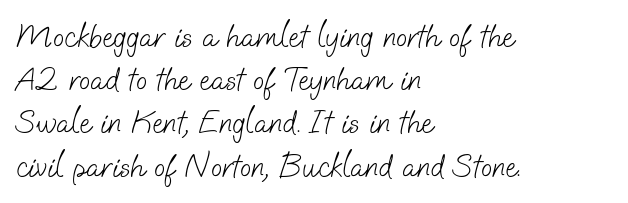
{"serif": "no", "bold": "no", "weight": "light", "width": "normal", "stroke_contrast": "low", "x_height": "small", "monospaced": "no", "underline": "no", "align": "left", "line_spacing": "normal", "line_spacing_ratio": 1.31, "letter_spacing": "normal", "letter_spacing_em": 0.0, "glyph_px": 33}
